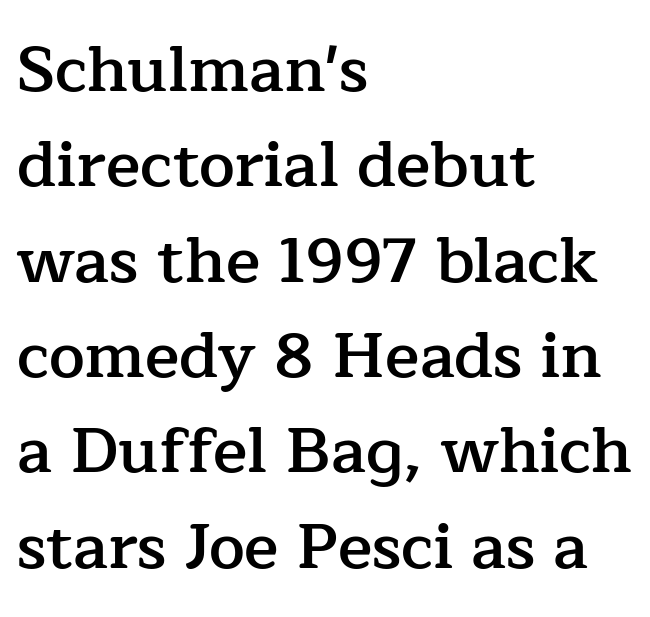
Ascenders rise straight up at ninety degrees. Here the designer chose a conventional face with non-uniform glyph widths. Students, observe: this is what conventionally led text looks like. No extra tracking has been applied to these lines. Check under the words: just untouched page.
